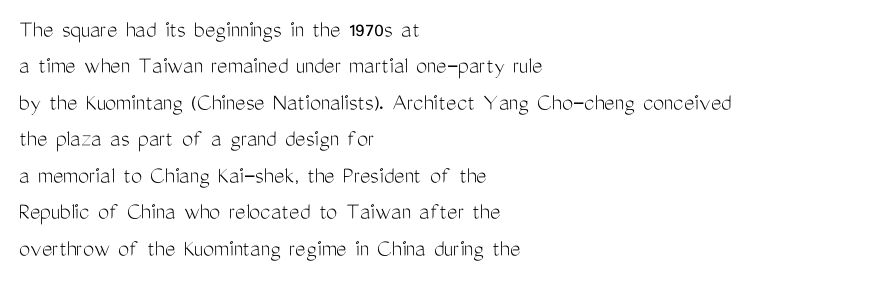
Q: Is the text bold? A: No.
Q: Is the text italic (slanted)? A: No, it is upright.
Q: Is the text underlined? A: No.
Q: How is the paragraph aligned? A: Left-aligned.
Q: Is the spacing between letters normal or unusually wide? A: Normal.
Q: Is the spacing between lines tight, normal or loose? A: Normal.
